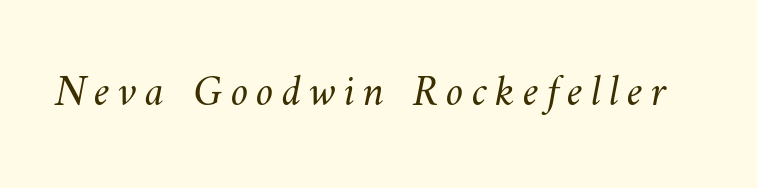
Q: Is the text bold? A: No.
Q: Is the text underlined? A: No.
Q: Width (condensed, normal, or wide)? A: Normal.
Q: Stroke contrast? A: Medium.
Q: x-height? A: Small.
Q: Monospaced? A: No.
